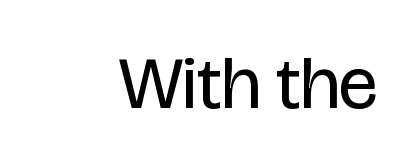
Q: Is the text bold? A: No.
Q: Is the text italic (slanted)? A: No, it is upright.
Q: Is the typeface a serif or a sans-serif typeface? A: Sans-serif.
Q: Is the text underlined? A: No.
Q: Is the spacing between letters normal or unusually wide? A: Normal.
Q: Width (condensed, normal, or wide)? A: Condensed.
Q: Stroke contrast? A: Low.
Q: x-height? A: Large.
Q: Monospaced? A: No.
